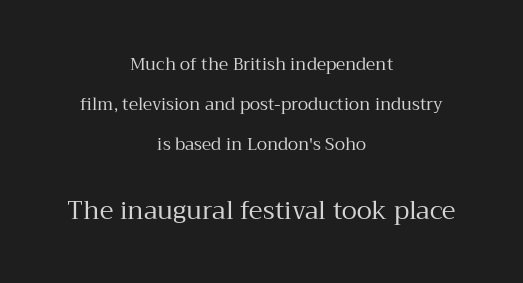
{"italic": "no", "bold": "no", "underline": "no", "align": "center", "line_spacing": "loose", "line_spacing_ratio": 2.36, "letter_spacing": "normal", "letter_spacing_em": 0.0, "larger_block": "second", "size_ratio": 1.47, "glyph_px": 25}
